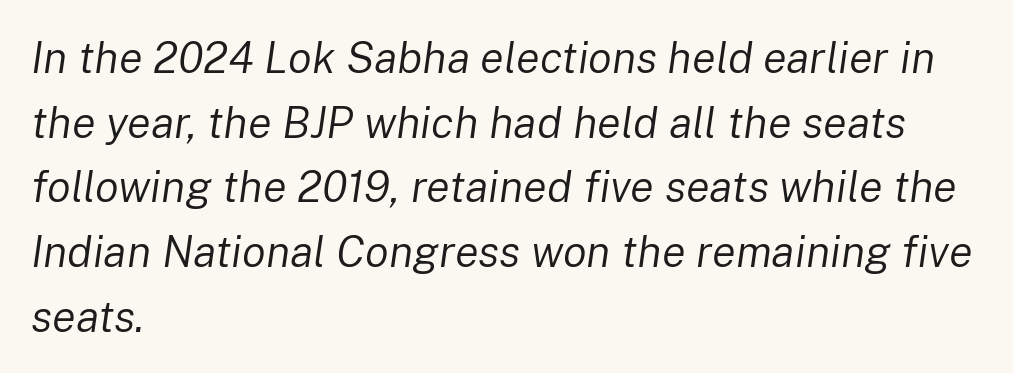
The image shows 44 px regular-weight type, italic (leaning right); set left-aligned, normal line spacing (1.47x), normal letter spacing, not underlined; low stroke contrast and a medium x-height.
